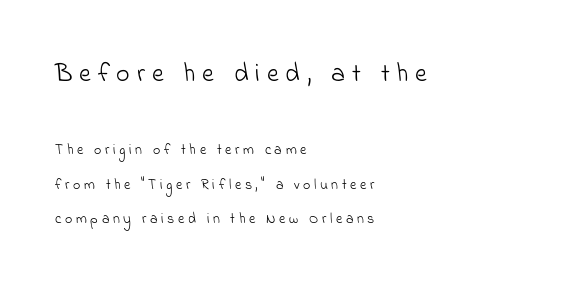
Compared with typical body copy, the letter spacing here is much looser. The more generous point size was reserved for the upper chunk. This rendering features lettering with no underline. The paragraph has a hard left edge and a soft right edge. Notice the wide empty band between every row — that's loose leading. The weight tops out at a normal text grade.
